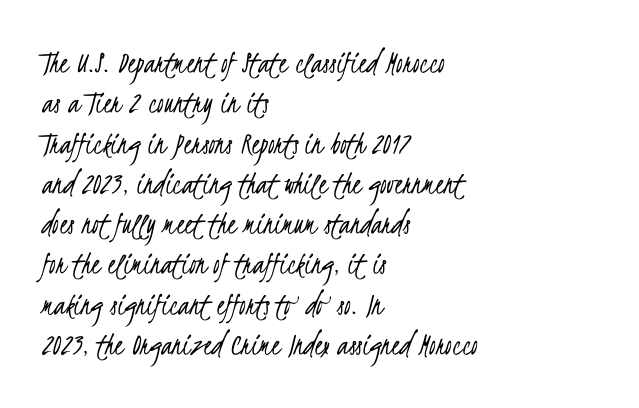
{"serif": "no", "bold": "no", "weight": "light", "width": "condensed", "stroke_contrast": "low", "x_height": "small", "monospaced": "no", "underline": "no", "align": "left", "line_spacing_ratio": 1.22, "letter_spacing": "normal", "letter_spacing_em": 0.0, "glyph_px": 33}
